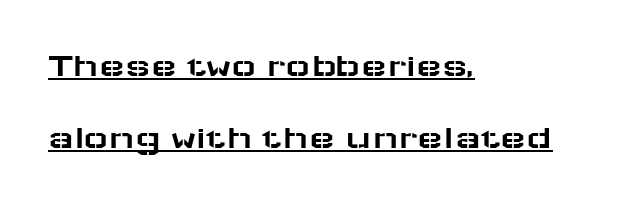
The image shows 34 px wide sans-serif type, upright; set left-aligned, loose line spacing (2.11x), normal letter spacing, underlined; low stroke contrast and a medium x-height.
